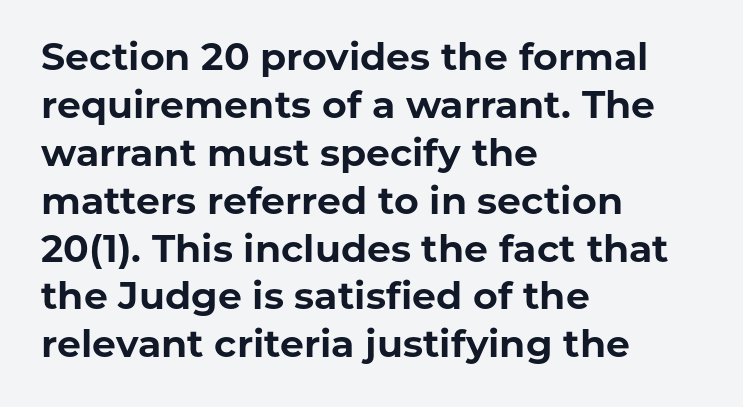
The space beneath each line is pristine and unruled. The passage shown is emphatically bold. Nope, not italic — everything's standing straight. The passage shown has conventional tracking throughout.
